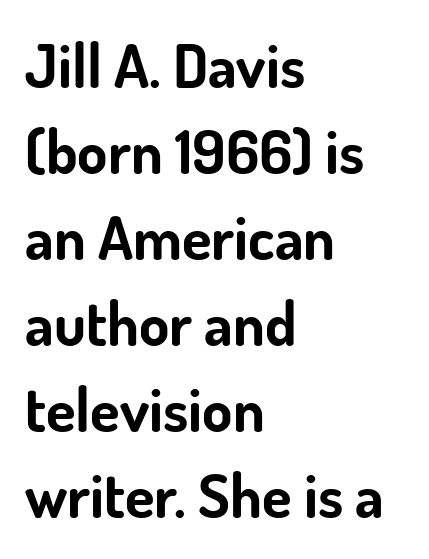
Q: Is the text bold? A: Yes.
Q: Is the text italic (slanted)? A: No, it is upright.
Q: Is the typeface a serif or a sans-serif typeface? A: Sans-serif.
Q: Is the text underlined? A: No.
Q: How is the paragraph aligned? A: Left-aligned.
Q: Is the spacing between letters normal or unusually wide? A: Normal.
Q: Is the spacing between lines tight, normal or loose? A: Normal.
Q: Width (condensed, normal, or wide)? A: Normal.
Q: Stroke contrast? A: Low.
Q: x-height? A: Small.
Q: Monospaced? A: No.
